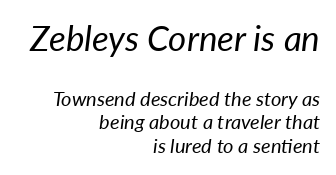
{"italic": "yes", "lean": "right", "slant_degrees": 7, "bold": "no", "weight": "regular", "width": "normal", "stroke_contrast": "low", "x_height": "medium", "monospaced": "no", "underline": "no", "align": "right", "line_spacing_ratio": 1.19, "letter_spacing": "normal", "letter_spacing_em": 0.0, "larger_block": "first", "size_ratio": 1.75, "glyph_px": 35}
